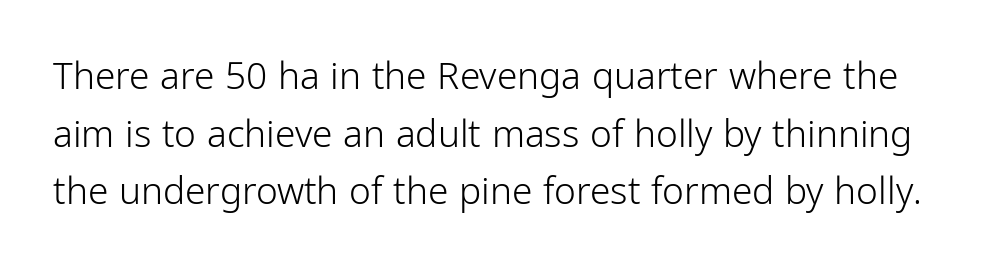
The rendering shows plain stroke endings on the letterforms — a sans-serif design. No word sits above an underline. The passage shown is typed in a proportional face where columns would drift. How are the letters spaced? Ordinarily, with no added tracking. A typesetter would call this leading conventional body-copy spacing.
